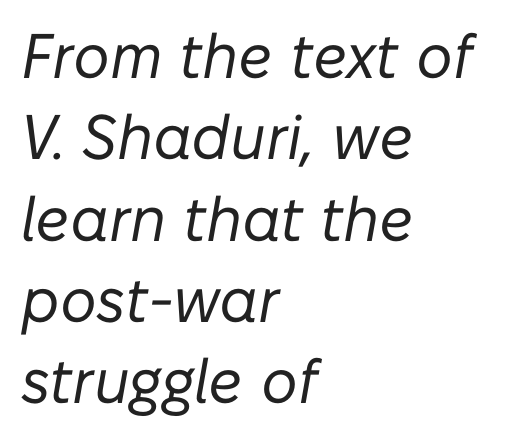
Q: Is the text bold? A: No.
Q: Is the text italic (slanted)? A: Yes, it leans right by about 10 degrees.
Q: Is the text underlined? A: No.
Q: How is the paragraph aligned? A: Left-aligned.
Q: Is the spacing between letters normal or unusually wide? A: Normal.
Q: Is the spacing between lines tight, normal or loose? A: Normal.
Q: Width (condensed, normal, or wide)? A: Normal.
Q: Stroke contrast? A: Low.
Q: x-height? A: Medium.
Q: Monospaced? A: No.
